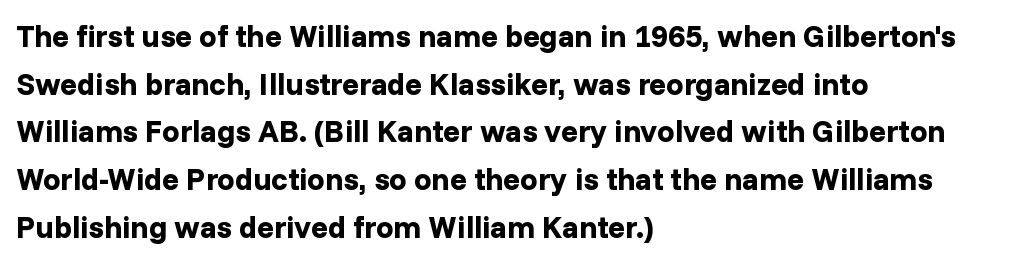
{"serif": "no", "italic": "no", "bold": "yes", "weight": "bold", "width": "normal", "stroke_contrast": "low", "x_height": "medium", "monospaced": "no", "underline": "no", "align": "left", "line_spacing": "normal", "line_spacing_ratio": 1.54, "letter_spacing": "normal", "letter_spacing_em": 0.0, "glyph_px": 31}
